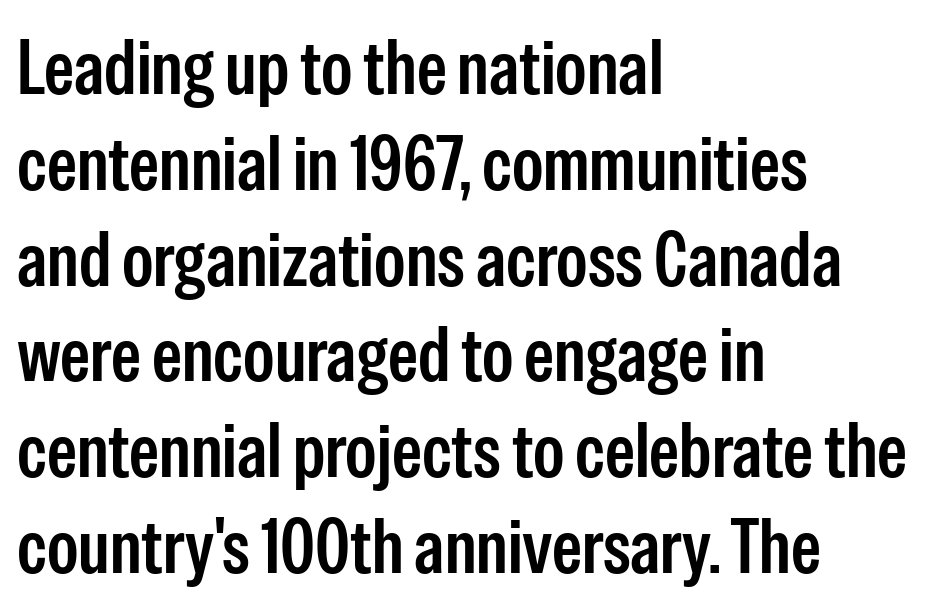
Q: Is the text italic (slanted)? A: No, it is upright.
Q: Is the typeface a serif or a sans-serif typeface? A: Sans-serif.
Q: Is the text underlined? A: No.
Q: How is the paragraph aligned? A: Left-aligned.
Q: Is the spacing between letters normal or unusually wide? A: Normal.
Q: Is the spacing between lines tight, normal or loose? A: Normal.
Q: Width (condensed, normal, or wide)? A: Condensed.
Q: Stroke contrast? A: Low.
Q: x-height? A: Medium.
Q: Monospaced? A: No.
